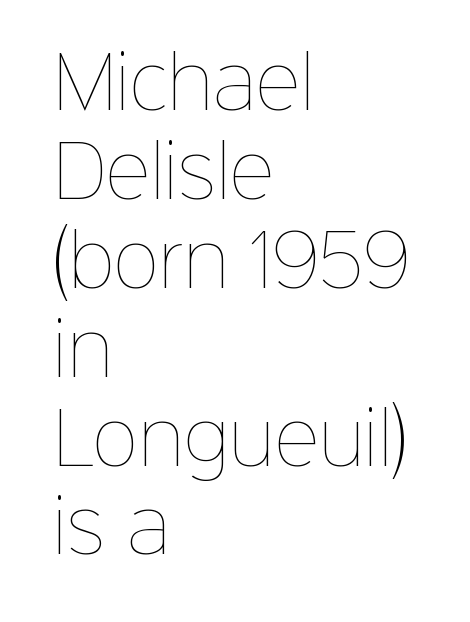
Q: Is the text bold? A: No.
Q: Is the text italic (slanted)? A: No, it is upright.
Q: Is the text underlined? A: No.
Q: How is the paragraph aligned? A: Left-aligned.
Q: Is the spacing between letters normal or unusually wide? A: Normal.
Q: Is the spacing between lines tight, normal or loose? A: Normal.
Q: Width (condensed, normal, or wide)? A: Normal.
Q: Stroke contrast? A: Low.
Q: x-height? A: Medium.
Q: Monospaced? A: No.
